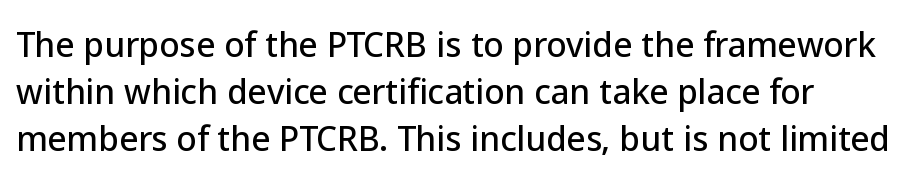
The image shows 33 px sans-serif type, upright; set normal line spacing (1.43x), normal letter spacing, not underlined; low stroke contrast and a medium x-height.
